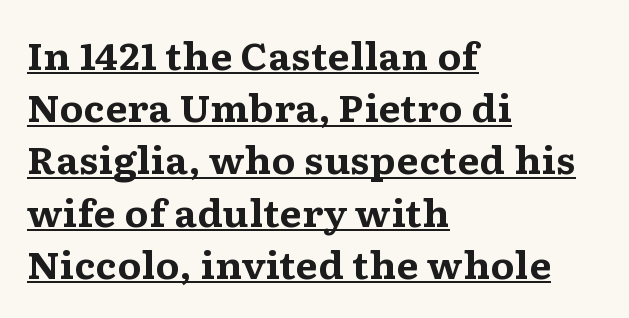
If you drew a line through each stem, it would be perfectly vertical. There is no visible air inserted between adjacent glyphs. Set as a true bold cut, around the 700 mark. Successive baselines arrive at the customary interval. Spacing verdict: proportional, widths tailored to each character.
